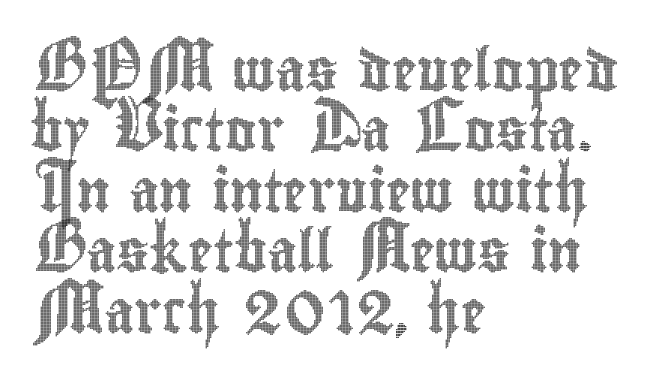
The image shows 42 px condensed type, upright; set left-aligned, normal line spacing (1.44x), normal letter spacing, not underlined; a small x-height.
